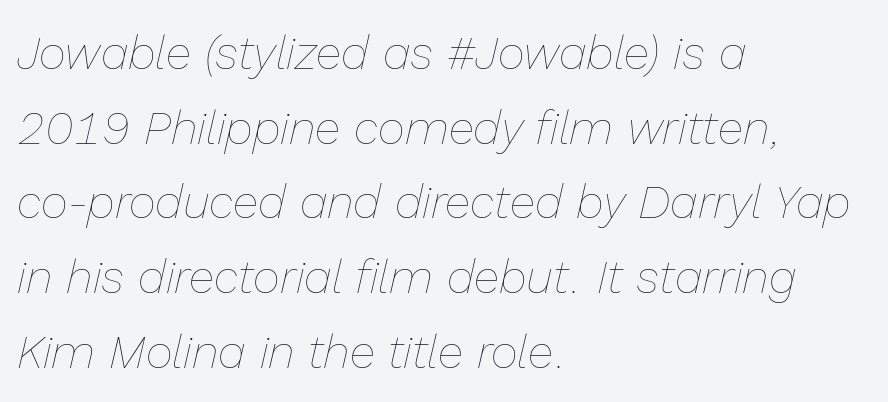
The passage shown is typed in a proportional face where columns would drift. Does the lettering tilt? It does — this is italic. The line texture is even and compact thanks to regular tracking. These lines sit exactly where default settings would place them. Typeset ragged right — the left edge is the straight one. On a weight scale, this lands at 450 or below.
